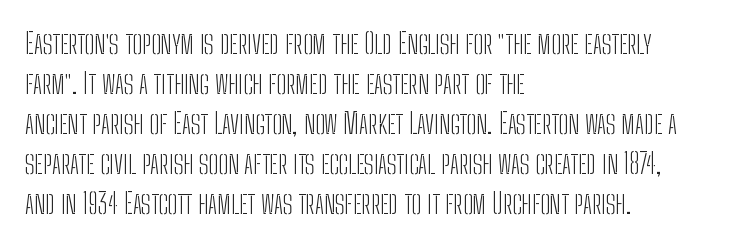
Does the type have serifs? No, each stem ends abruptly. Descender tails drop into unmarked territory. The rendering anchors every line to the left-hand side. The strokes carry an ordinary text weight at most.
